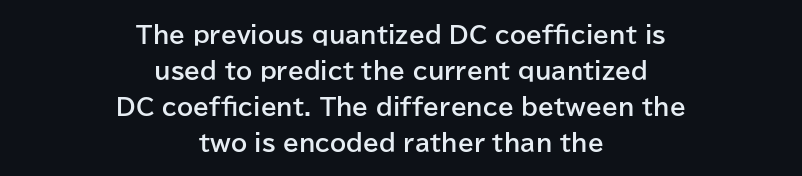
Q: Is the text bold? A: Yes.
Q: Is the text italic (slanted)? A: No, it is upright.
Q: Is the text underlined? A: No.
Q: How is the paragraph aligned? A: Centered.
Q: Is the spacing between letters normal or unusually wide? A: Normal.
Q: Is the spacing between lines tight, normal or loose? A: Normal.
